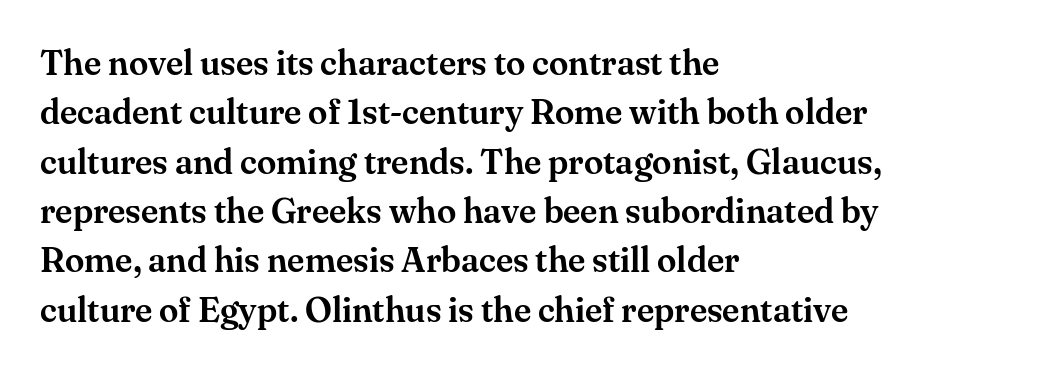
Serif or sans? Serif — the stroke terminals have little feet. Students, note that the glyphs here touch the page at normal intervals. In terms of leading, this rendering sits right in the middle. Unlike italic type, these characters show no tilt at all.
